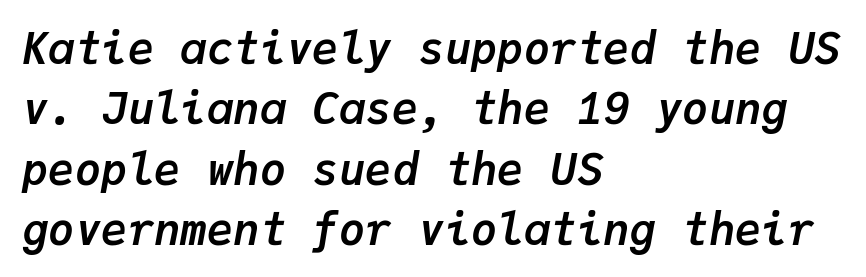
Q: Is the text bold? A: Yes.
Q: Is the text italic (slanted)? A: Yes, it leans right by about 9 degrees.
Q: Is the text underlined? A: No.
Q: How is the paragraph aligned? A: Left-aligned.
Q: Is the spacing between letters normal or unusually wide? A: Normal.
Q: Is the spacing between lines tight, normal or loose? A: Normal.
Q: Width (condensed, normal, or wide)? A: Normal.
Q: Stroke contrast? A: Low.
Q: x-height? A: Medium.
Q: Monospaced? A: Yes.
